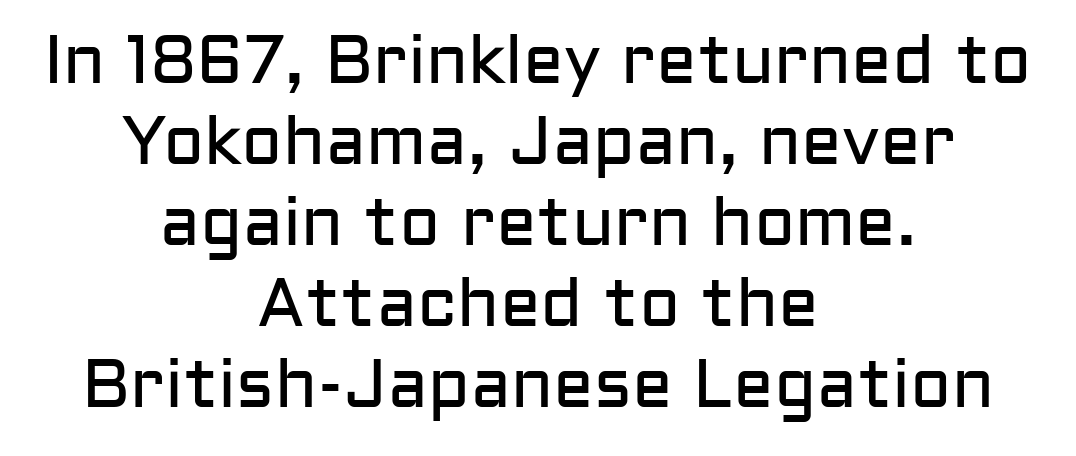
{"serif": "no", "italic": "no", "bold": "no", "weight": "regular", "width": "normal", "stroke_contrast": "low", "x_height": "medium", "monospaced": "no", "underline": "no", "align": "center", "line_spacing_ratio": 1.19, "letter_spacing": "normal", "letter_spacing_em": 0.0, "glyph_px": 68}
